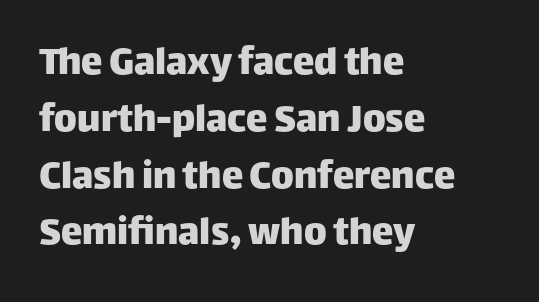
{"serif": "no", "italic": "no", "width": "normal", "stroke_contrast": "low", "x_height": "large", "monospaced": "no", "underline": "no", "align": "left", "line_spacing": "normal", "line_spacing_ratio": 1.32, "letter_spacing": "normal", "letter_spacing_em": 0.0, "glyph_px": 43}
